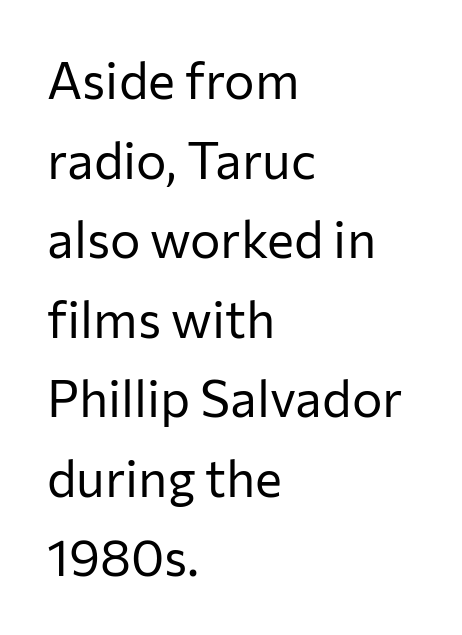
The image shows 51 px regular-weight sans-serif type, upright; set left-aligned, normal line spacing (1.56x), normal letter spacing, not underlined; low stroke contrast and a medium x-height.
